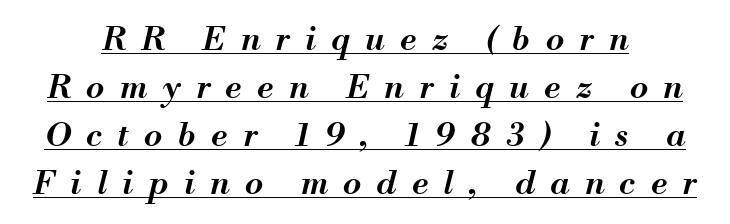
In terms of posture, this sample is oblique. Short note: letters widely spaced. Every word sits above its own underline. The strokes are fattened partway — semibold, not bold. Think of a printed novel: that variable character pitch is what you see here.
